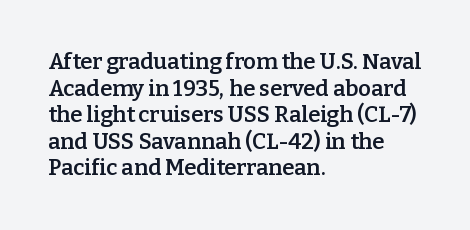
Q: Is the text bold? A: Semi-bold.
Q: Is the text italic (slanted)? A: No, it is upright.
Q: Is the text underlined? A: No.
Q: How is the paragraph aligned? A: Left-aligned.
Q: Is the spacing between letters normal or unusually wide? A: Normal.
